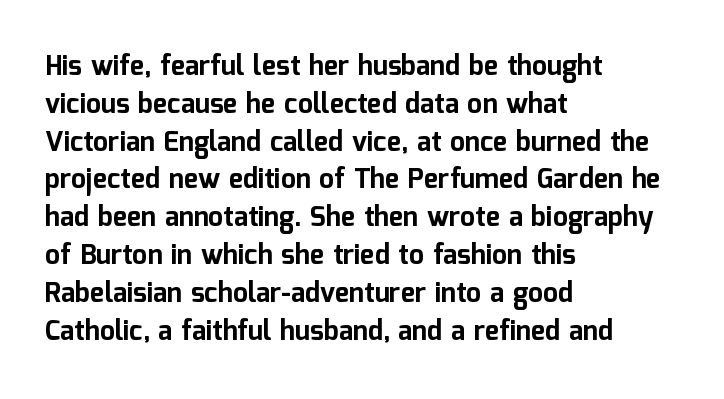
Q: Is the text bold? A: Yes.
Q: Is the text italic (slanted)? A: No, it is upright.
Q: Is the text underlined? A: No.
Q: How is the paragraph aligned? A: Left-aligned.
Q: Is the spacing between letters normal or unusually wide? A: Normal.
Q: Is the spacing between lines tight, normal or loose? A: Normal.
